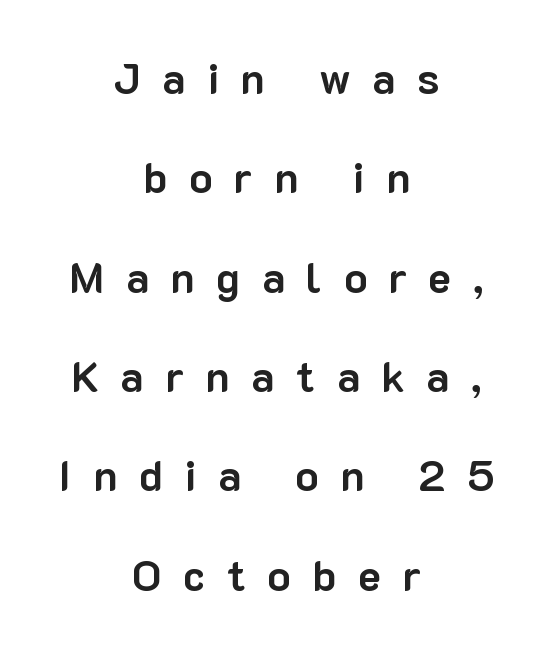
{"serif": "no", "italic": "no", "bold": "yes", "weight": "bold", "width": "normal", "stroke_contrast": "low", "x_height": "medium", "monospaced": "no", "underline": "no", "align": "center", "line_spacing": "loose", "line_spacing_ratio": 2.31, "letter_spacing": "wide", "letter_spacing_em": 0.5, "glyph_px": 43}
